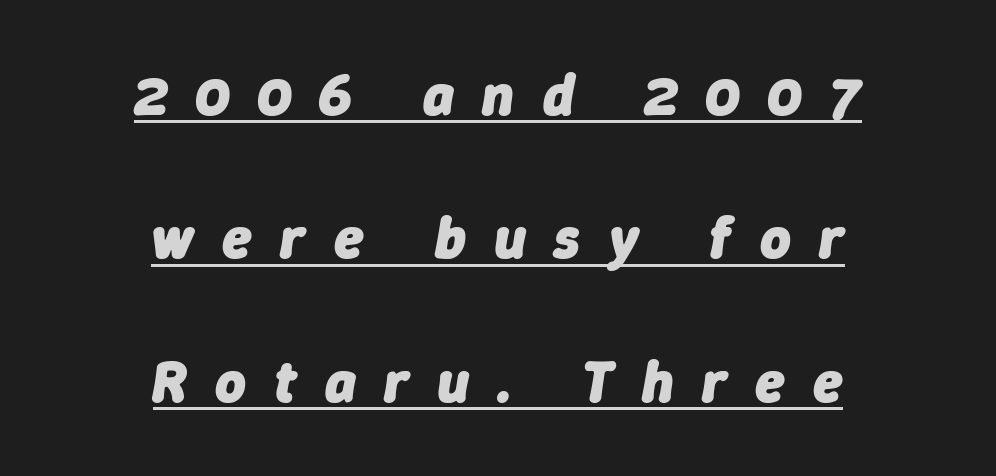
Q: Is the text bold? A: Yes.
Q: Is the text italic (slanted)? A: Yes, it leans right by about 9 degrees.
Q: Is the text underlined? A: Yes.
Q: How is the paragraph aligned? A: Centered.
Q: Is the spacing between letters normal or unusually wide? A: Unusually wide.
Q: Is the spacing between lines tight, normal or loose? A: Loose.
Q: Width (condensed, normal, or wide)? A: Normal.
Q: Stroke contrast? A: Low.
Q: x-height? A: Medium.
Q: Monospaced? A: No.
